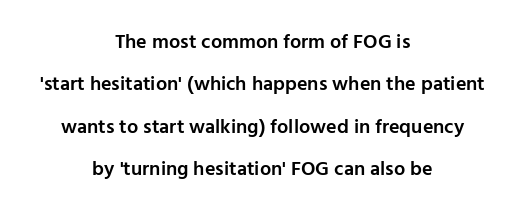
{"italic": "no", "bold": "semi", "underline": "no", "align": "center", "line_spacing": "loose", "line_spacing_ratio": 2.12, "letter_spacing": "normal", "letter_spacing_em": 0.0, "glyph_px": 20}
